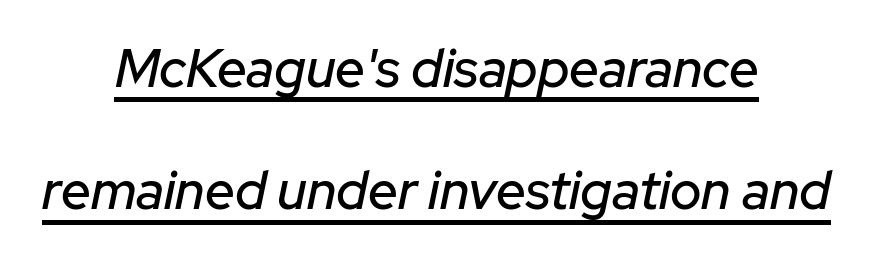
The image shows 53 px text type, italic (leaning right); set centered, loose line spacing (2.31x), normal letter spacing, underlined; low stroke contrast and a medium x-height.
